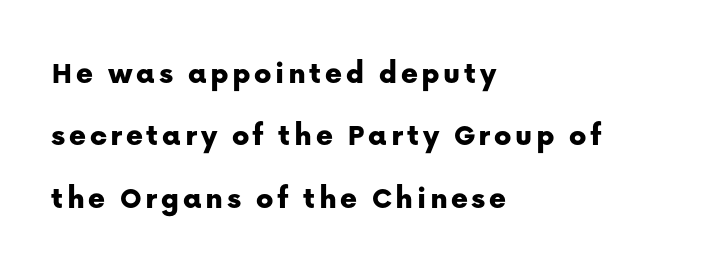
This is sans-serif lettering, the kind often seen on screens and signage. Does the copy run flush right? No — it runs flush left. The lettering stays uniformly vertical, giving the passage a roman look. Leading: increased.
